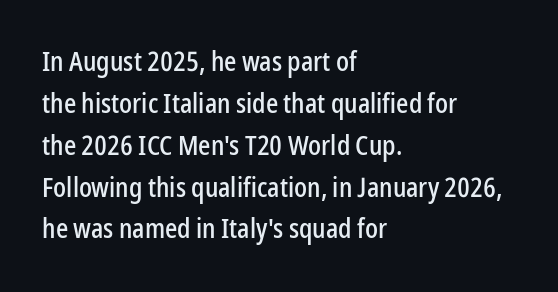
Q: Is the text italic (slanted)? A: No, it is upright.
Q: Is the text underlined? A: No.
Q: How is the paragraph aligned? A: Left-aligned.
Q: Is the spacing between letters normal or unusually wide? A: Normal.
Q: Is the spacing between lines tight, normal or loose? A: Normal.
